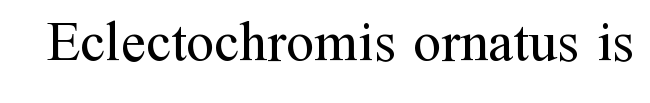
Q: Is the text bold? A: No.
Q: Is the text italic (slanted)? A: No, it is upright.
Q: Is the typeface a serif or a sans-serif typeface? A: Serif.
Q: Is the text underlined? A: No.
Q: Is the spacing between letters normal or unusually wide? A: Normal.
Q: Width (condensed, normal, or wide)? A: Normal.
Q: Stroke contrast? A: Medium.
Q: x-height? A: Medium.
Q: Monospaced? A: No.
